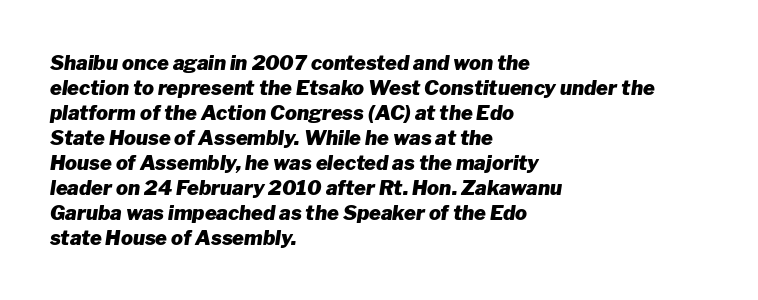
Q: Is the text bold? A: Yes.
Q: Is the text italic (slanted)? A: Yes, it leans right by about 8 degrees.
Q: Is the text underlined? A: No.
Q: How is the paragraph aligned? A: Left-aligned.
Q: Is the spacing between letters normal or unusually wide? A: Normal.
Q: Is the spacing between lines tight, normal or loose? A: Normal.
